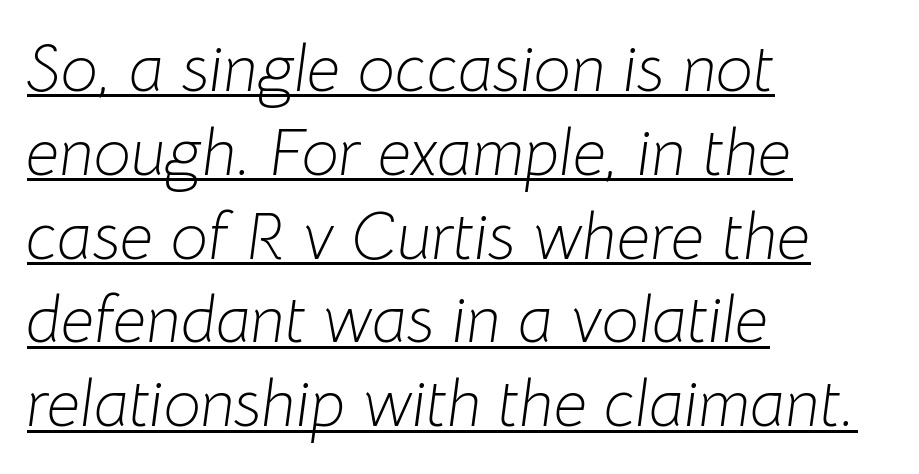
In designer terms, the underline attribute is active on this setting. The characters are drawn with everyday or finer stroke widths. Characters follow at the spacing the type designer built in. Horizontal bands of white between lines are of average thickness. Which margin do the lines hug? The left one — the right edge is uneven.
